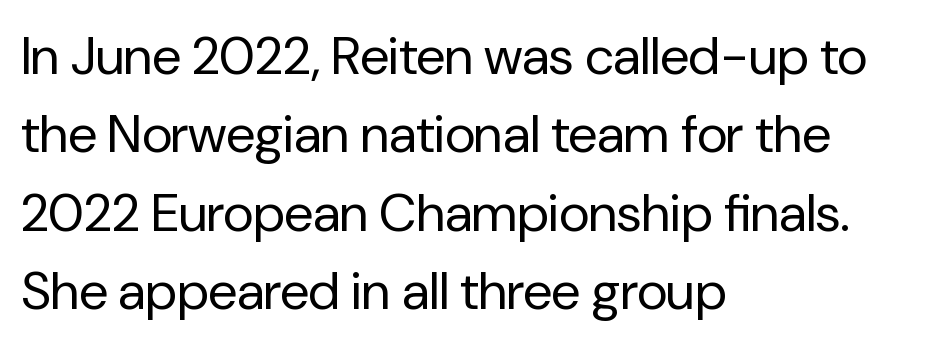
{"serif": "no", "italic": "no", "bold": "no", "weight": "regular", "width": "normal", "stroke_contrast": "low", "x_height": "medium", "monospaced": "no", "underline": "no", "align": "left", "line_spacing": "normal", "line_spacing_ratio": 1.48, "letter_spacing": "normal", "letter_spacing_em": 0.0, "glyph_px": 53}
